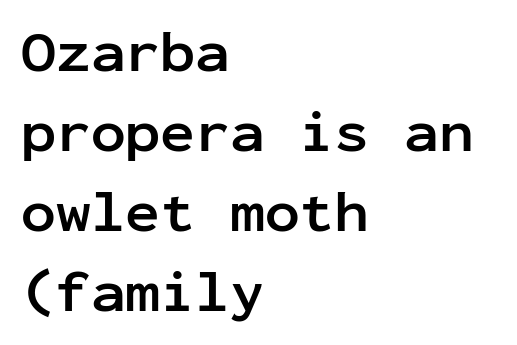
The image shows 58 px semibold sans-serif type, upright, monospaced; set left-aligned, normal line spacing (1.38x), normal letter spacing, not underlined; low stroke contrast and a medium x-height.
